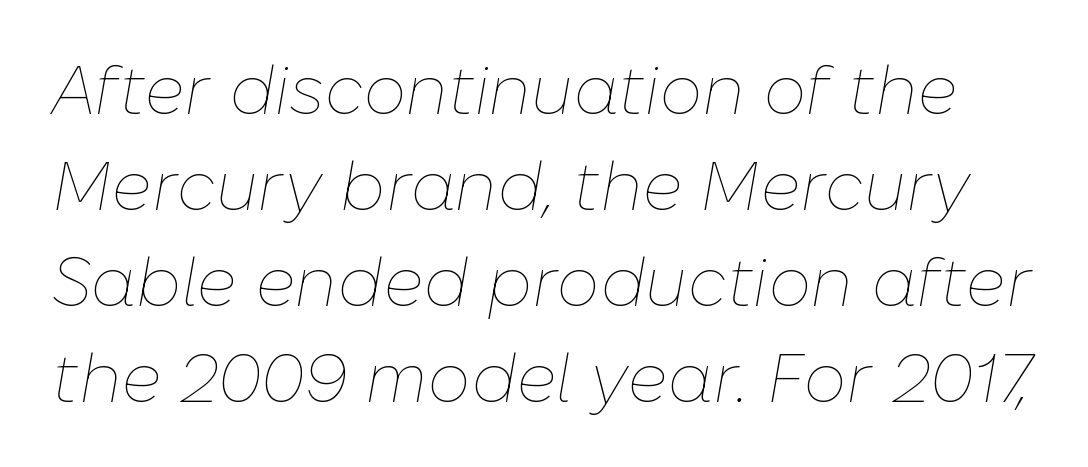
The image shows 68 px thin type, italic (leaning right); set normal line spacing (1.41x), normal letter spacing, not underlined; low stroke contrast and a medium x-height.
